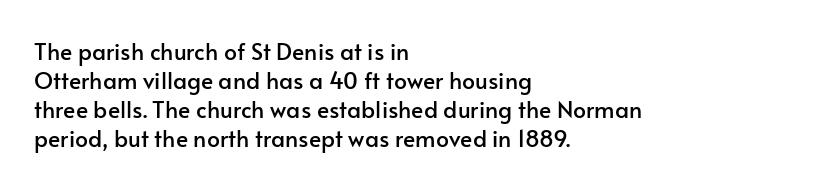
Posture: straight, roman, zero tilt. The passage shown is not underscored anywhere. The rendering anchors every line to the left-hand side. The gaps between neighbouring characters are ordinary and unremarkable.
